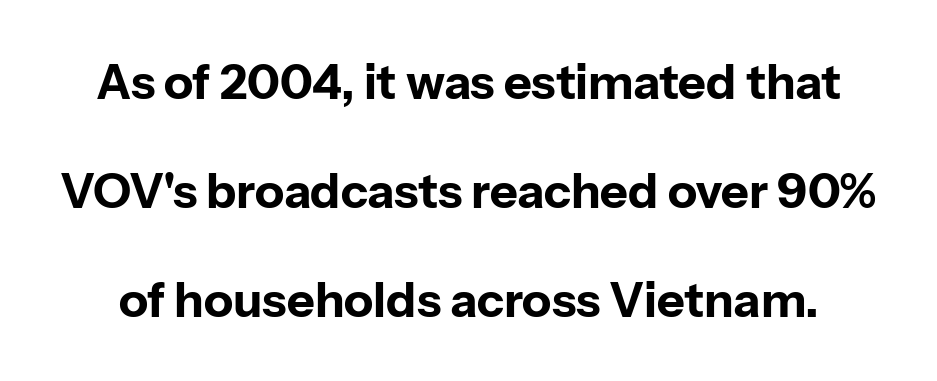
Upright lettering throughout. Each new line begins a long way beneath the previous one. Just letters on the line, the space beneath them empty. Nope, no serifs anywhere on these letters. Think of a printed novel: that variable character pitch is what you see here.
